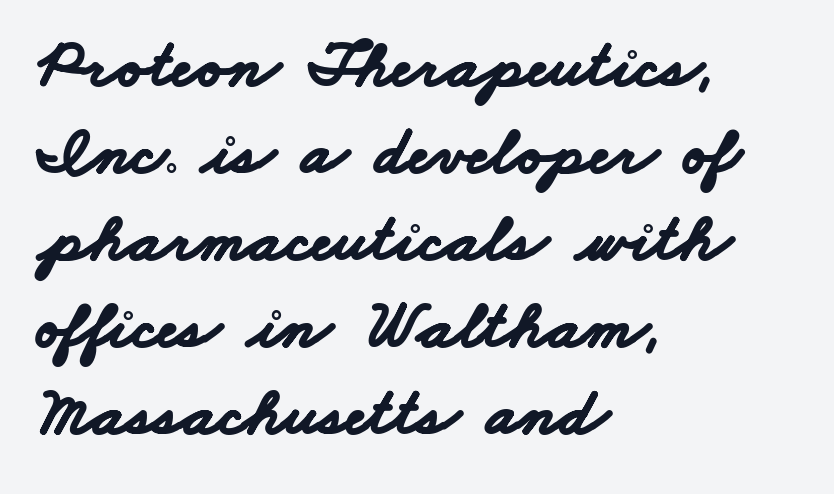
Nothing unusual about the tracking: characters are spaced as the font intends. Note the varied advance widths — an 'i' is clearly narrower than an 'm'. Is this a sans? Yes — the strokes have no serifs. This rendering uses left alignment, leaving the right contour irregular. The characters look thick and weighty, a clear bold.
